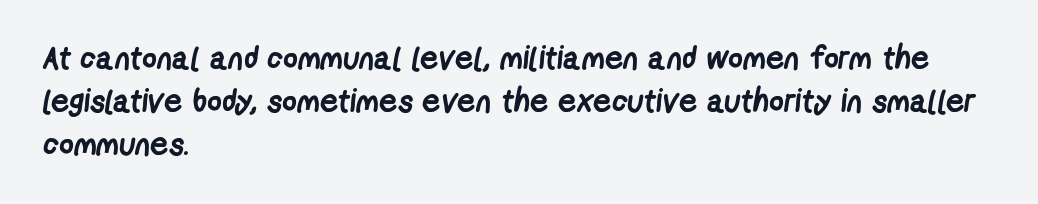
{"serif": "no", "bold": "yes", "weight": "semibold", "width": "condensed", "stroke_contrast": "low", "x_height": "medium", "monospaced": "no", "underline": "no", "align": "left", "line_spacing": "normal", "line_spacing_ratio": 1.35, "letter_spacing": "normal", "letter_spacing_em": 0.0, "glyph_px": 32}
